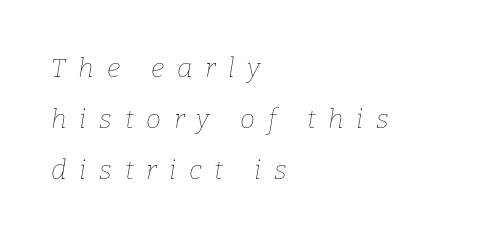
The image shows 27 px text type, italic (leaning right); set left-aligned, line spacing 1.89x, unusually wide letter spacing (+0.47 em), not underlined.
